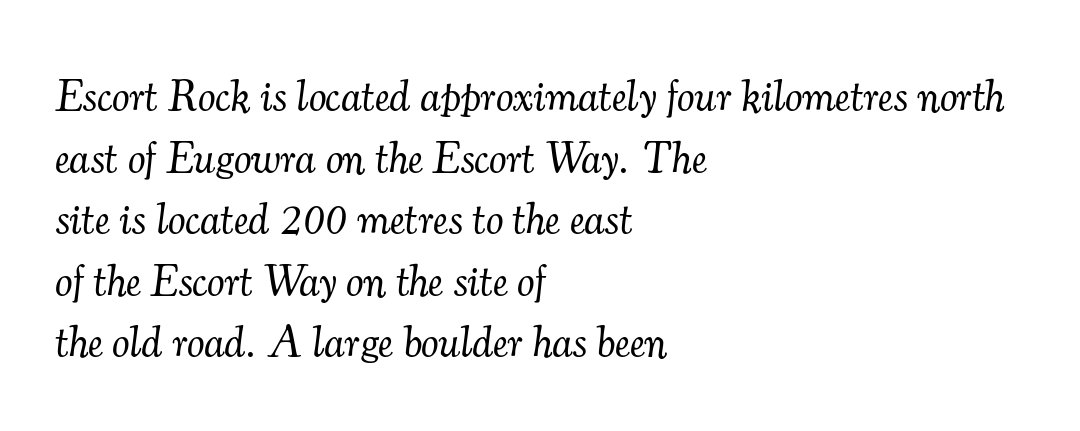
Q: Is the text bold? A: No.
Q: Is the text italic (slanted)? A: Yes, it leans right by about 7 degrees.
Q: Is the typeface a serif or a sans-serif typeface? A: Serif.
Q: Is the text underlined? A: No.
Q: How is the paragraph aligned? A: Left-aligned.
Q: Is the spacing between letters normal or unusually wide? A: Normal.
Q: Is the spacing between lines tight, normal or loose? A: Normal.
Q: Width (condensed, normal, or wide)? A: Normal.
Q: Stroke contrast? A: Medium.
Q: x-height? A: Small.
Q: Monospaced? A: No.
